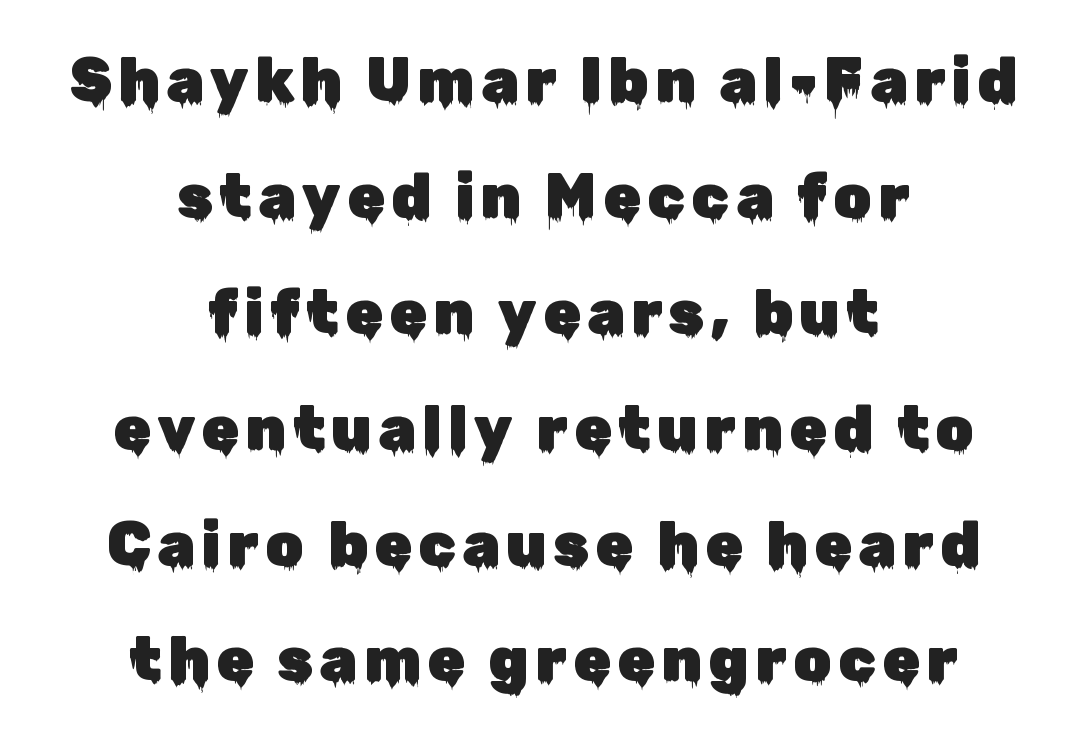
Is this a fixed-width face? No — the glyphs have proportional, varying widths. Widely set lines give the paragraph a tall, airy silhouette. Descenders hang freely into open space. The letters stand upright; this is a roman face. Classification — sans serif.
